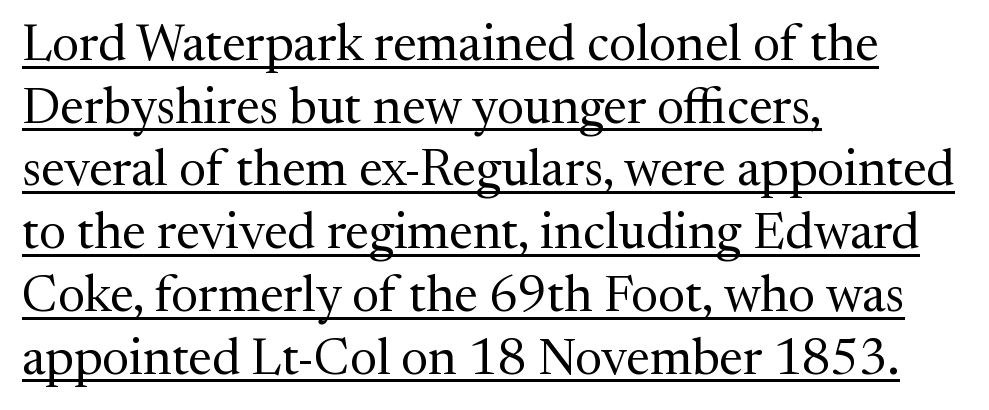
Posture: straight, roman, zero tilt. Is there an underline? Yes — a line sits under the letters. A quiet, ordinary-to-light weight characterises the typeface. To sum up the face: it has serifs. Reading down the block, your eye returns to a fixed left position each line.
